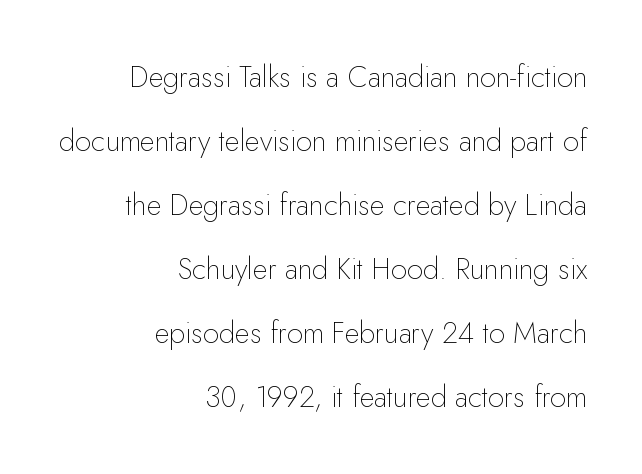
Q: Is the text bold? A: No.
Q: Is the text italic (slanted)? A: No, it is upright.
Q: Is the typeface a serif or a sans-serif typeface? A: Sans-serif.
Q: Is the text underlined? A: No.
Q: How is the paragraph aligned? A: Right-aligned.
Q: Is the spacing between letters normal or unusually wide? A: Normal.
Q: Is the spacing between lines tight, normal or loose? A: Loose.
Q: Width (condensed, normal, or wide)? A: Normal.
Q: Stroke contrast? A: Low.
Q: x-height? A: Small.
Q: Monospaced? A: No.
